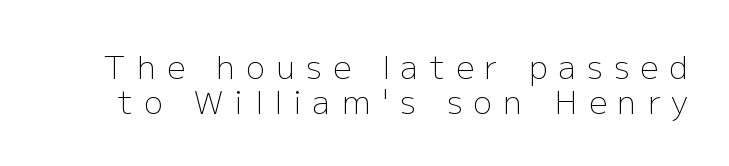
The passage shown is typed in a proportional face where columns would drift. Loose tracking; the words dissolve into strings of separated letters. Quick note: interline space is minimal. Letters rest on an invisible, unmarked baseline. Stems and bowls with no extra thickness — not bold.
